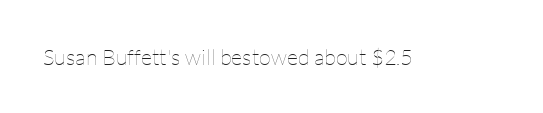
The space directly below the letters is spotless. Quick note: not italic, upright. The line texture is even and compact thanks to regular tracking. These glyphs show unthickened strokes, regular width or finer.
